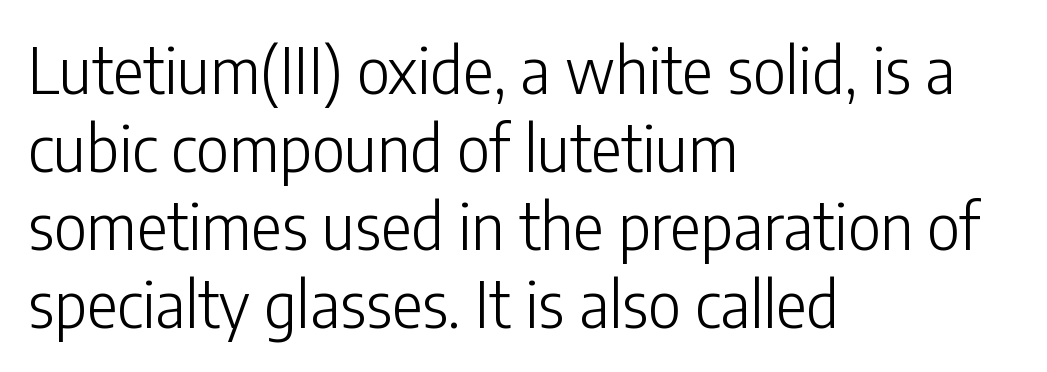
The image shows 64 px light, condensed sans-serif type, upright; set left-aligned, line spacing 1.22x, normal letter spacing, not underlined; low stroke contrast and a medium x-height.
